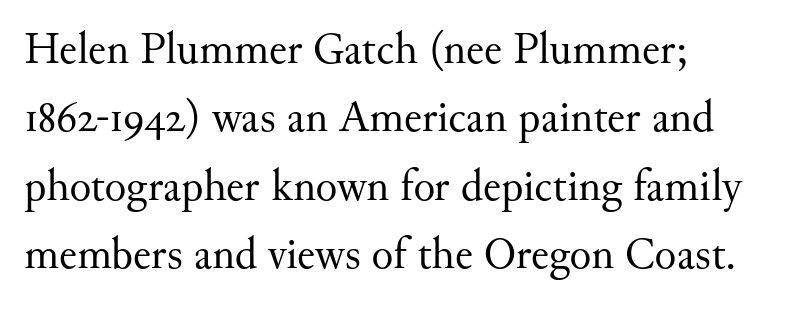
Q: Is the text bold? A: No.
Q: Is the text italic (slanted)? A: No, it is upright.
Q: Is the typeface a serif or a sans-serif typeface? A: Serif.
Q: Is the text underlined? A: No.
Q: How is the paragraph aligned? A: Left-aligned.
Q: Is the spacing between letters normal or unusually wide? A: Normal.
Q: Is the spacing between lines tight, normal or loose? A: Normal.
Q: Width (condensed, normal, or wide)? A: Normal.
Q: Stroke contrast? A: Medium.
Q: x-height? A: Small.
Q: Monospaced? A: No.
